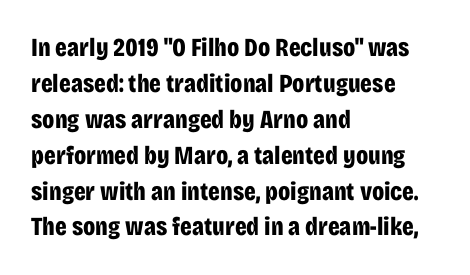
Weight: bold. Inter-character spacing is left at the font's built-in metrics. Check the space under the baseline: it is left empty. These lines sit exactly where default settings would place them. Compared with a centered layout, this one pins lines to the left instead.
